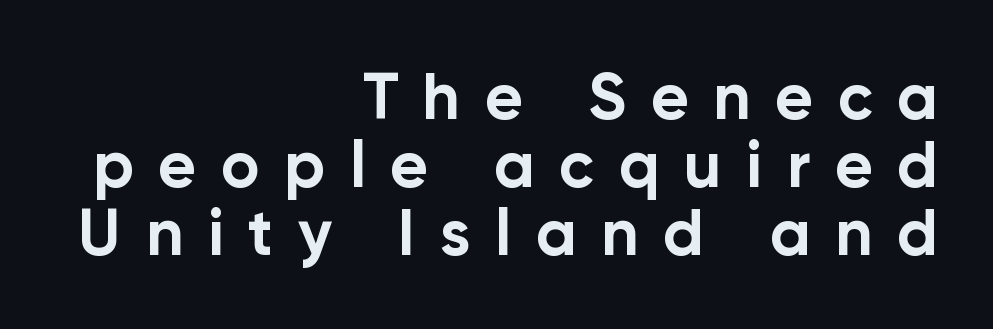
The image shows 65 px bold sans-serif type, upright; set right-aligned, tight line spacing (1.05x), unusually wide letter spacing (+0.38 em), not underlined; low stroke contrast and a medium x-height.
